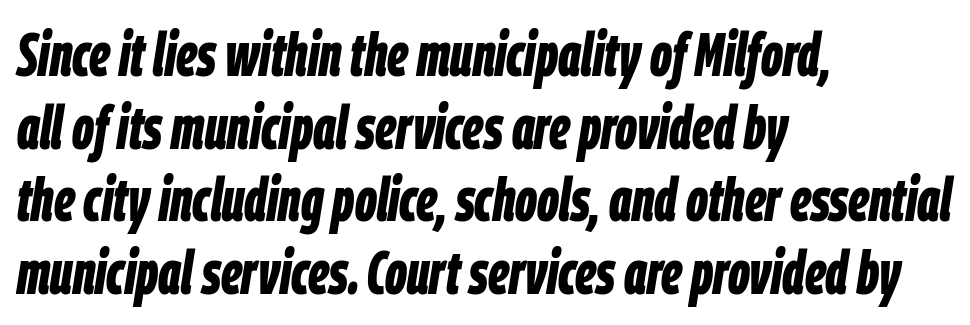
The image shows 60 px bold, condensed type, italic (leaning right); set left-aligned, line spacing 1.21x, normal letter spacing, not underlined; low stroke contrast and a large x-height.
